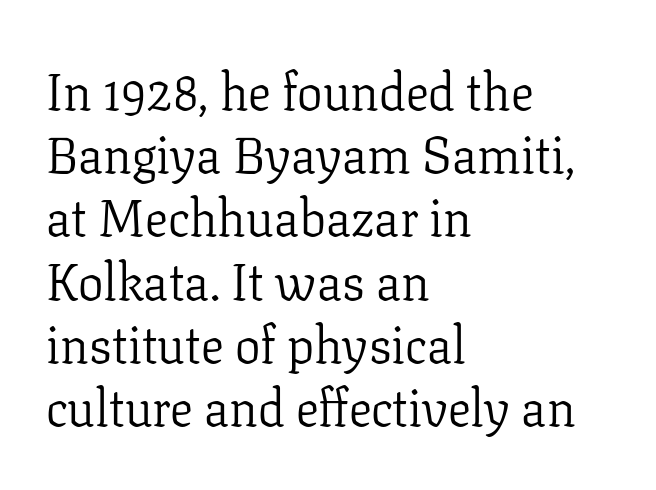
Q: Is the text bold? A: No.
Q: Is the text italic (slanted)? A: No, it is upright.
Q: Is the typeface a serif or a sans-serif typeface? A: Serif.
Q: Is the text underlined? A: No.
Q: How is the paragraph aligned? A: Left-aligned.
Q: Is the spacing between letters normal or unusually wide? A: Normal.
Q: Width (condensed, normal, or wide)? A: Normal.
Q: Stroke contrast? A: Low.
Q: x-height? A: Medium.
Q: Monospaced? A: No.
